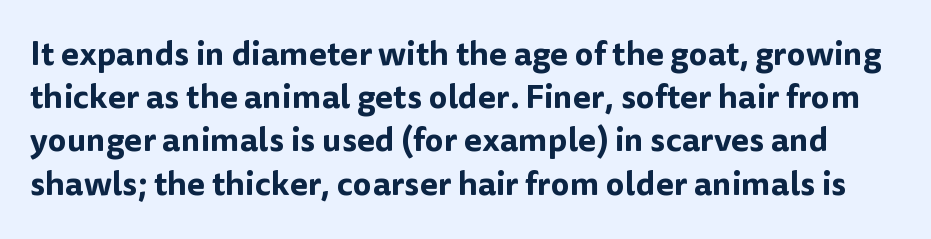
{"serif": "no", "italic": "no", "width": "normal", "stroke_contrast": "low", "x_height": "medium", "monospaced": "no", "underline": "no", "line_spacing": "normal", "line_spacing_ratio": 1.31, "letter_spacing": "normal", "letter_spacing_em": 0.0, "glyph_px": 33}
